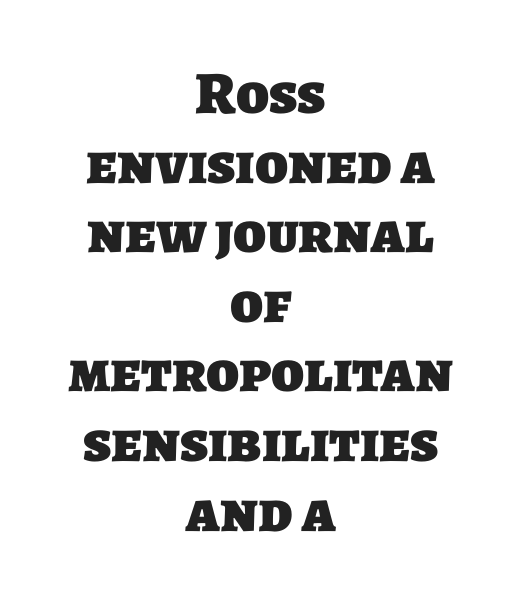
Here the designer chose a conventional face with non-uniform glyph widths. Plenty of ink on the page — the face is bold. Each letter's strokes conclude bluntly, with no projecting serifs. Caption: multi-line text, centered on the measure. Words appear dense and cohesive because spacing is normal. Nobody drew a line under any word here.
